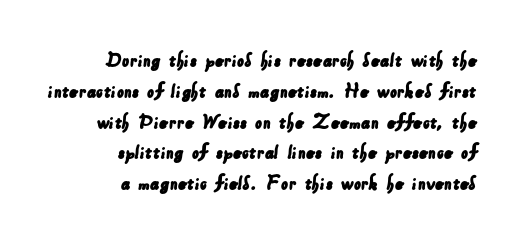
The image shows 22 px text type; set right-aligned, normal line spacing (1.4x), normal letter spacing, not underlined.
